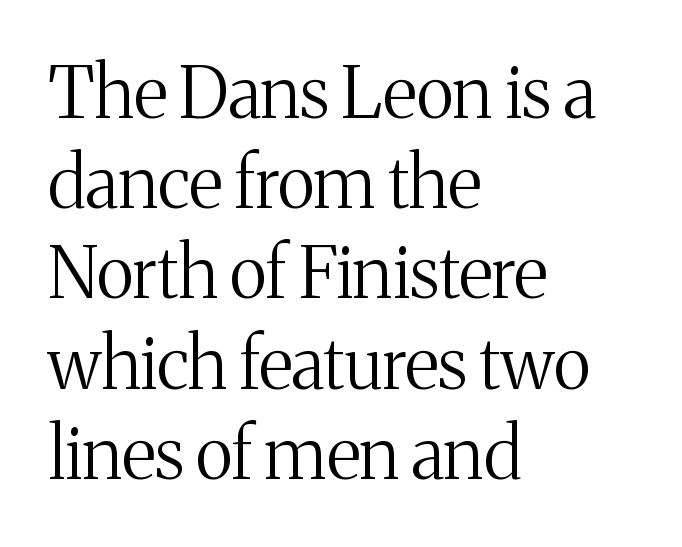
Vertical strokes here are truly vertical. Check where the strokes stop: tiny serifs finish them off. Horizontal bands of white between lines are of average thickness. Note the varied advance widths — an 'i' is clearly narrower than an 'm'. How are the letters spaced? Ordinarily, with no added tracking.
